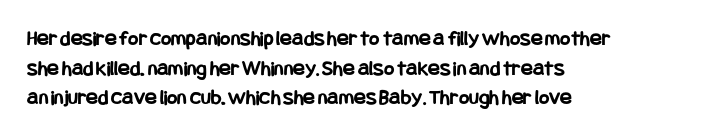
The image shows 22 px bold type, upright; set left-aligned, normal line spacing (1.35x), normal letter spacing, not underlined.
